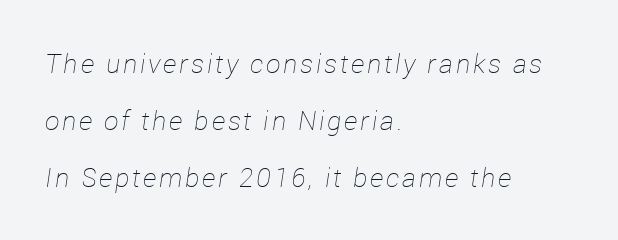
Q: Is the text bold? A: No.
Q: Is the text italic (slanted)? A: Yes, it leans right by about 12 degrees.
Q: Is the text underlined? A: No.
Q: How is the paragraph aligned? A: Left-aligned.
Q: Is the spacing between lines tight, normal or loose? A: Loose.
